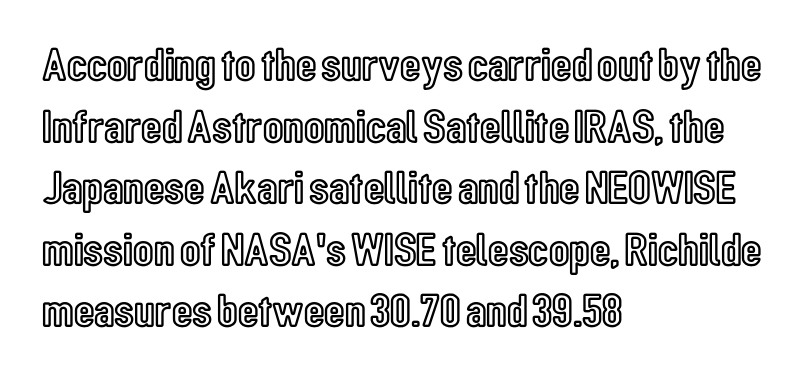
The image shows 47 px condensed type, upright; set left-aligned, normal line spacing (1.31x), normal letter spacing, not underlined; a medium x-height.
